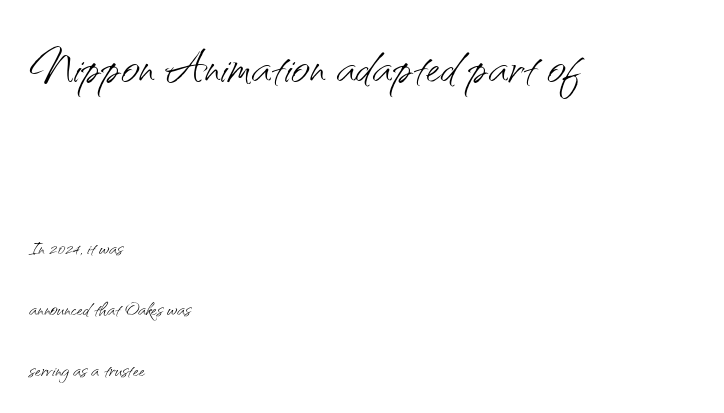
Q: Is the text bold? A: No.
Q: Is the text italic (slanted)? A: Yes.
Q: Is the typeface a serif or a sans-serif typeface? A: Sans-serif.
Q: Is the text underlined? A: No.
Q: How is the paragraph aligned? A: Left-aligned.
Q: Is the spacing between letters normal or unusually wide? A: Normal.
Q: Is the spacing between lines tight, normal or loose? A: Loose.
Q: Which block of text is set in a larger size, the first (top) or the second (bottom)? A: The first (top) one.
Q: Width (condensed, normal, or wide)? A: Normal.
Q: Stroke contrast? A: Medium.
Q: x-height? A: Small.
Q: Monospaced? A: No.
